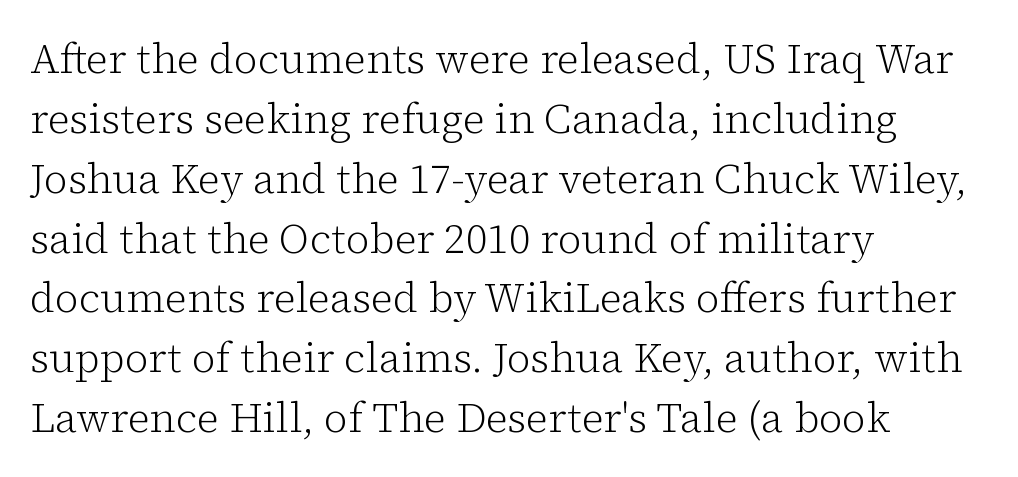
The image shows 41 px light serif type, upright; set left-aligned, normal line spacing (1.46x), normal letter spacing, not underlined; low stroke contrast and a medium x-height.
